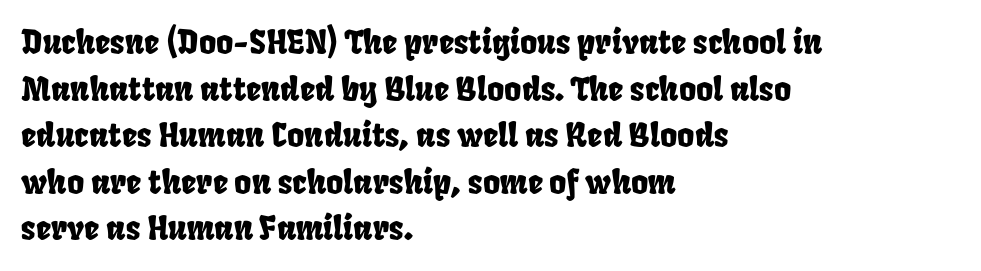
{"width": "condensed", "stroke_contrast": "low", "x_height": "large", "monospaced": "no", "underline": "no", "align": "left", "line_spacing": "normal", "line_spacing_ratio": 1.41, "letter_spacing": "normal", "letter_spacing_em": 0.0, "glyph_px": 33}
